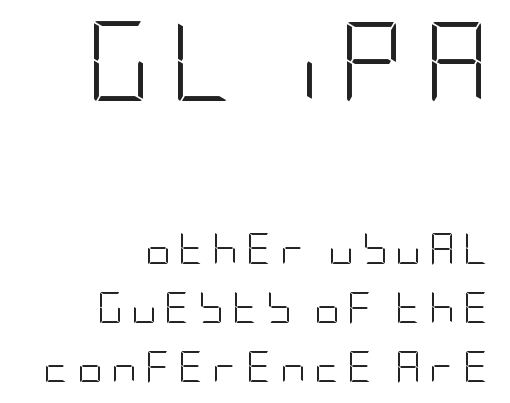
The emphasis by scale lands on block number one, above. Decoration check: the copy has no underline. The letters stand upright; this is a roman face. The paragraph has a hard right edge and a soft left edge. This reads as an unemphasized weight, regular at the heaviest.
